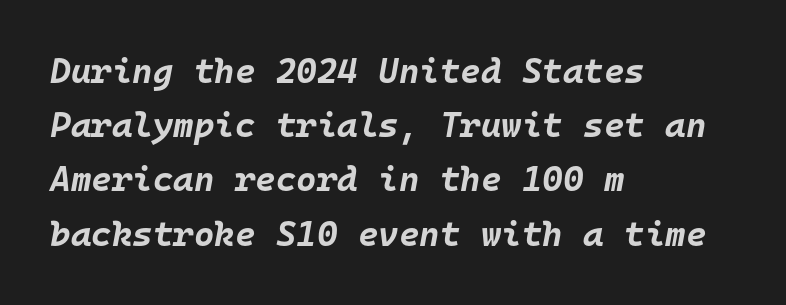
Q: Is the text bold? A: Yes.
Q: Is the text italic (slanted)? A: Yes, it leans right by about 10 degrees.
Q: Is the text underlined? A: No.
Q: How is the paragraph aligned? A: Left-aligned.
Q: Is the spacing between letters normal or unusually wide? A: Normal.
Q: Is the spacing between lines tight, normal or loose? A: Normal.
Q: Width (condensed, normal, or wide)? A: Normal.
Q: Stroke contrast? A: Low.
Q: x-height? A: Large.
Q: Monospaced? A: Yes.
